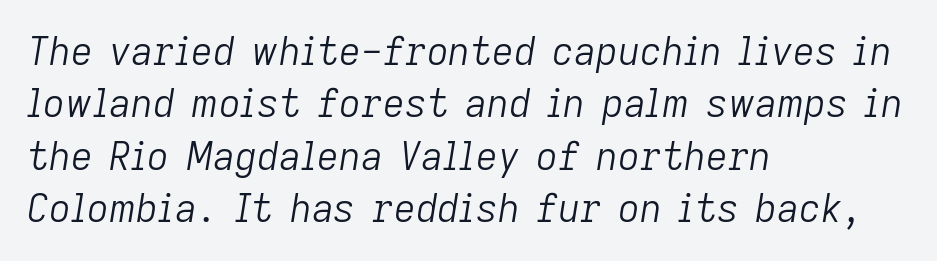
{"italic": "yes", "lean": "right", "slant_degrees": 9, "bold": "no", "weight": "light", "width": "normal", "stroke_contrast": "low", "x_height": "medium", "monospaced": "no", "underline": "no", "align": "left", "line_spacing": "normal", "line_spacing_ratio": 1.38, "letter_spacing": "normal", "letter_spacing_em": 0.0, "glyph_px": 38}
